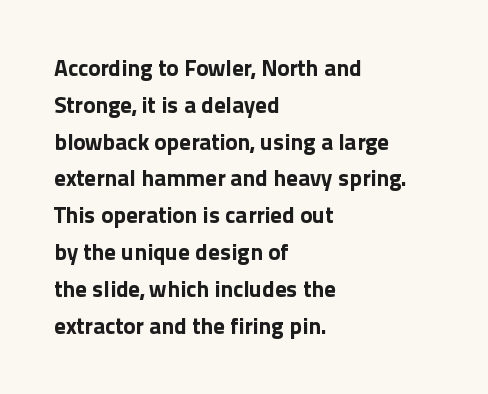
The passage shown stacks its lines at a standard gap. The rag falls on the right side of this text block. Nope, not italic — everything's standing straight. Rule under the text: the space is simply empty. The face used here is rendered with its standard letterfit.
